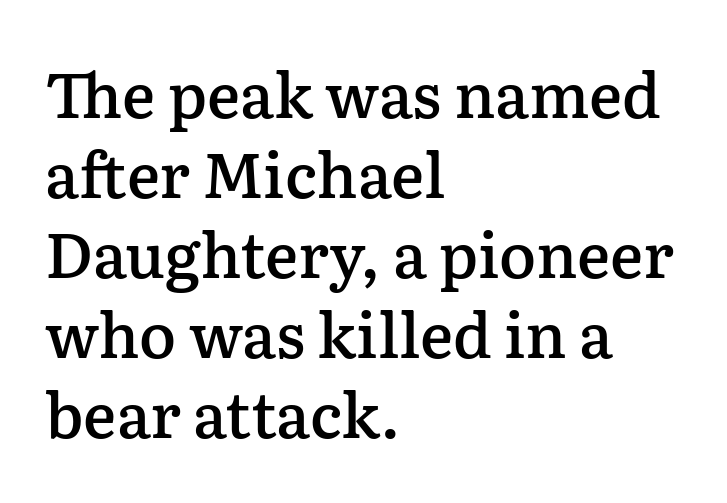
{"serif": "yes", "italic": "no", "bold": "semi", "weight": "semibold", "width": "normal", "stroke_contrast": "low", "x_height": "medium", "monospaced": "no", "underline": "no", "align": "left", "line_spacing": "normal", "line_spacing_ratio": 1.29, "letter_spacing": "normal", "letter_spacing_em": 0.0, "glyph_px": 62}
